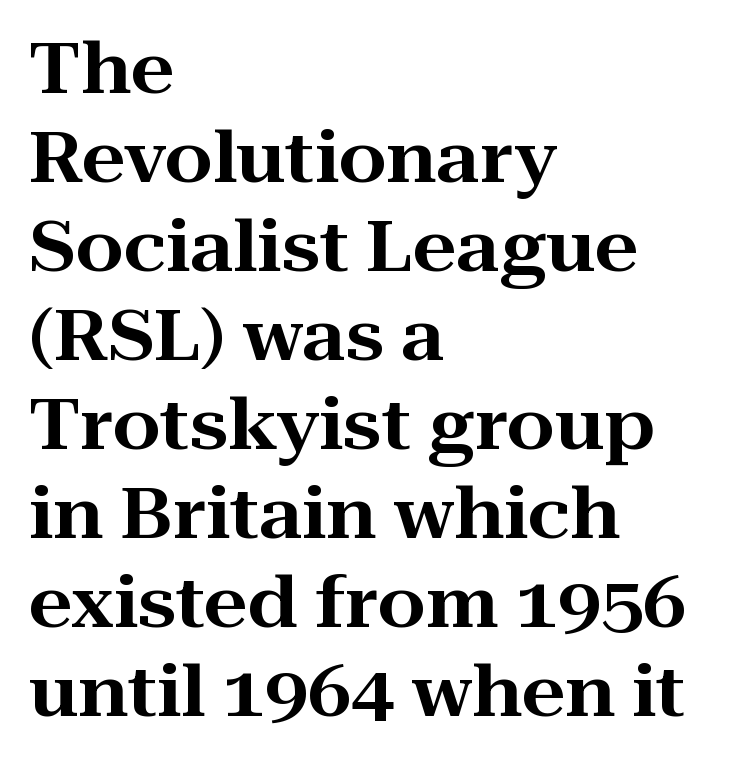
The image shows 69 px wide serif type, upright; set left-aligned, normal line spacing (1.29x), normal letter spacing, not underlined; high stroke contrast and a medium x-height.
